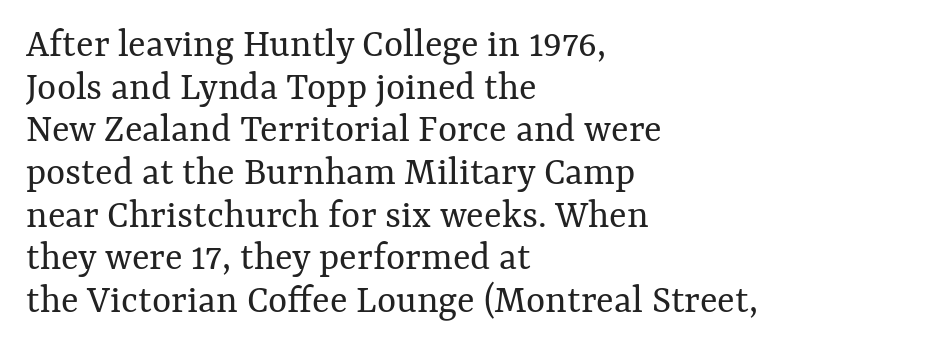
The image shows 41 px regular-weight type, upright; set left-aligned, tight line spacing (1.04x), normal letter spacing, not underlined; medium stroke contrast and a medium x-height.
